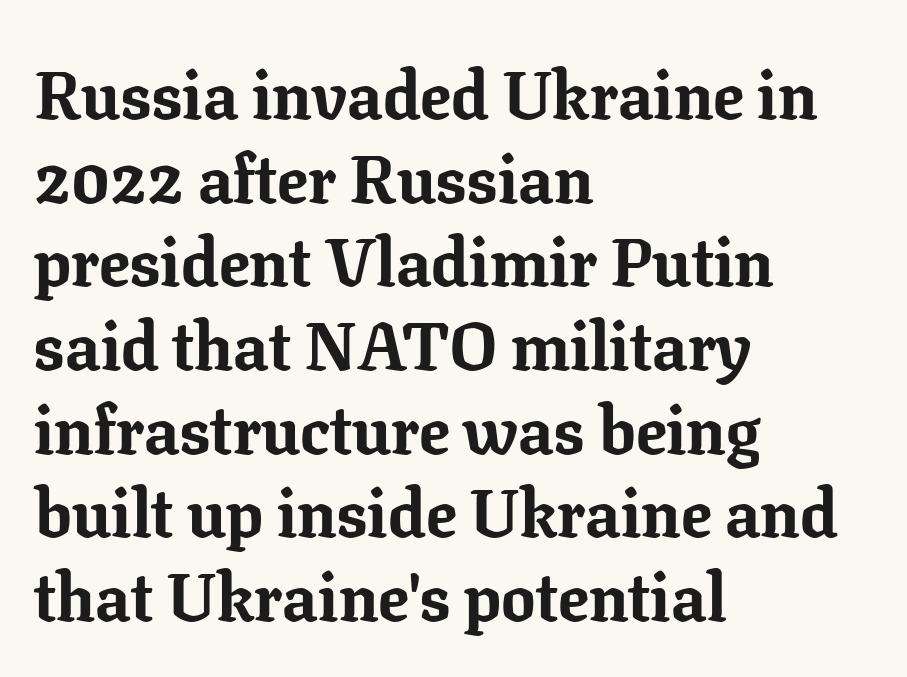
The image shows 68 px bold serif type, upright; set left-aligned, line spacing 1.23x, normal letter spacing, not underlined; low stroke contrast and a medium x-height.
